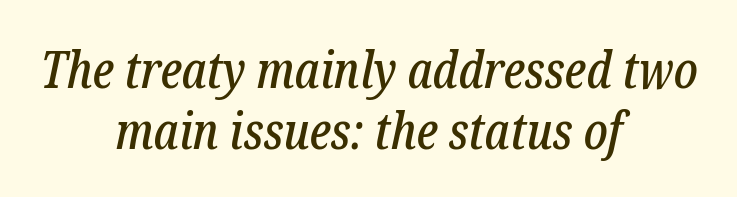
The image shows 51 px condensed serif type, italic (leaning right); set centered, line spacing 1.19x, normal letter spacing, not underlined; low stroke contrast and a medium x-height.
